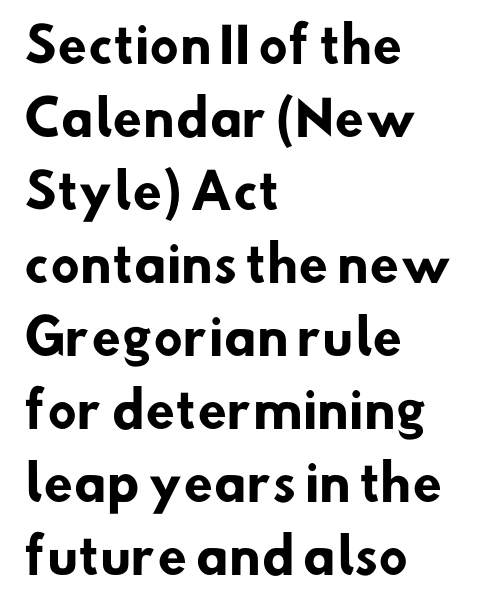
{"serif": "no", "bold": "yes", "weight": "heavy", "width": "normal", "stroke_contrast": "low", "x_height": "small", "monospaced": "no", "underline": "no", "align": "left", "line_spacing": "normal", "line_spacing_ratio": 1.52, "letter_spacing": "normal", "letter_spacing_em": 0.0, "glyph_px": 48}
